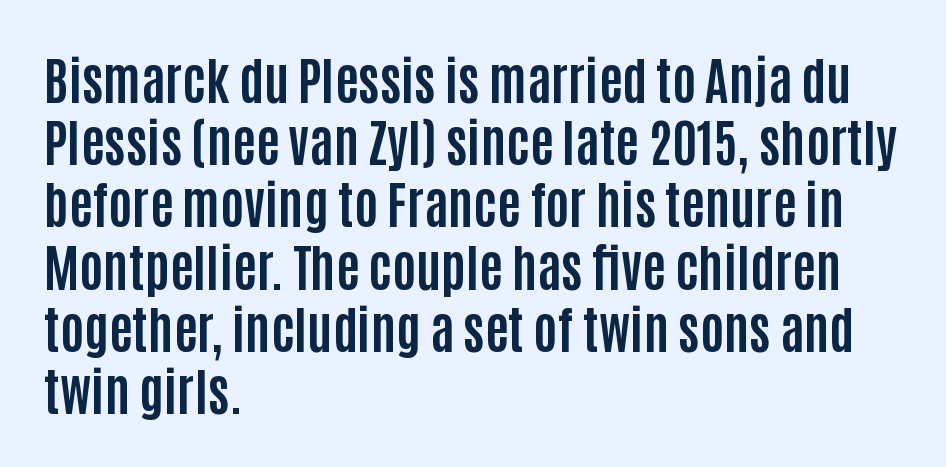
Q: Is the text bold? A: Yes.
Q: Is the text italic (slanted)? A: No, it is upright.
Q: Is the typeface a serif or a sans-serif typeface? A: Sans-serif.
Q: Is the text underlined? A: No.
Q: How is the paragraph aligned? A: Left-aligned.
Q: Is the spacing between letters normal or unusually wide? A: Normal.
Q: Width (condensed, normal, or wide)? A: Condensed.
Q: Stroke contrast? A: Low.
Q: x-height? A: Large.
Q: Monospaced? A: No.
